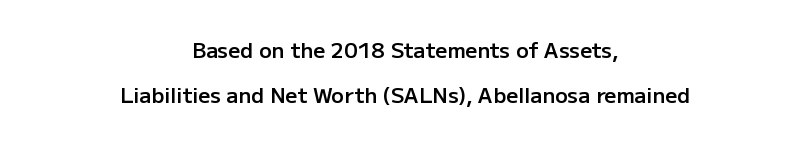
The image shows 21 px text type, upright; set centered, loose line spacing (2.16x), normal letter spacing, not underlined.
